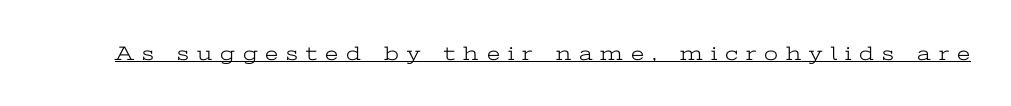
Weight: in the light-to-regular range. A baseline rule has been typeset under these characters. Tracking here is generous; glyphs stand well apart from one another. Rendered with straight, roman letterforms.
